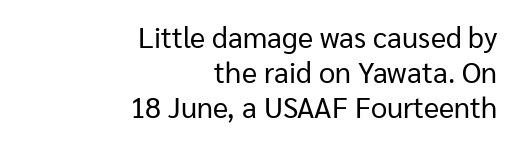
Q: Is the text bold? A: No.
Q: Is the text italic (slanted)? A: No, it is upright.
Q: Is the typeface a serif or a sans-serif typeface? A: Sans-serif.
Q: Is the text underlined? A: No.
Q: How is the paragraph aligned? A: Right-aligned.
Q: Is the spacing between letters normal or unusually wide? A: Normal.
Q: Width (condensed, normal, or wide)? A: Normal.
Q: Stroke contrast? A: Low.
Q: x-height? A: Medium.
Q: Monospaced? A: No.
